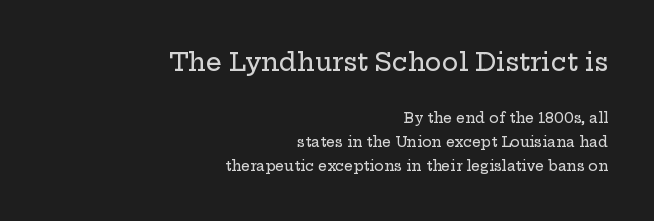
The type is set solid horizontally, with unmodified tracking. Notice how the passage keeps a crisp vertical edge on the right only. You can tell it's not italic because the verticals are truly vertical. Quick note: underline off.
